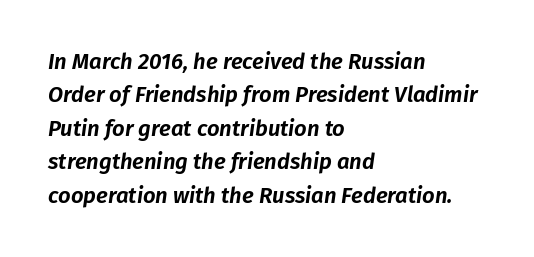
{"italic": "yes", "lean": "right", "slant_degrees": 8, "underline": "no", "align": "left", "line_spacing": "normal", "line_spacing_ratio": 1.52, "letter_spacing": "normal", "letter_spacing_em": 0.0, "glyph_px": 22}
